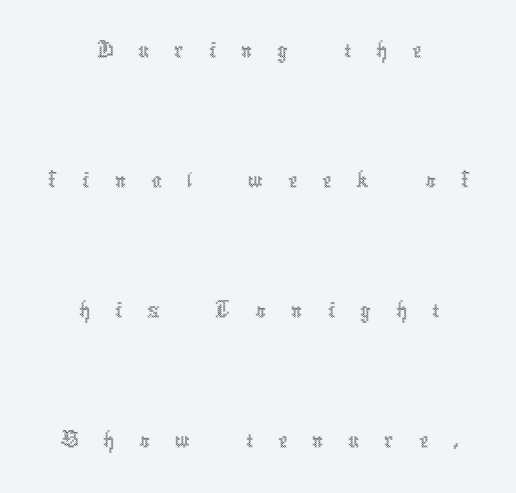
The image shows 52 px thin, condensed type, upright; set centered, loose line spacing (2.5x), unusually wide letter spacing (+0.48 em), not underlined; a medium x-height.
